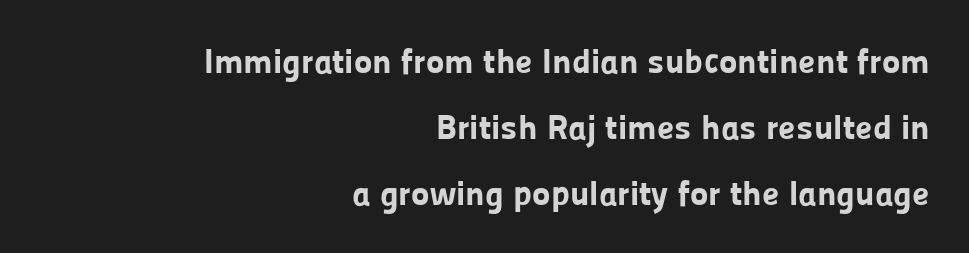
The image shows 35 px bold sans-serif type, upright; set right-aligned, line spacing 1.88x, normal letter spacing, not underlined; low stroke contrast and a medium x-height.
